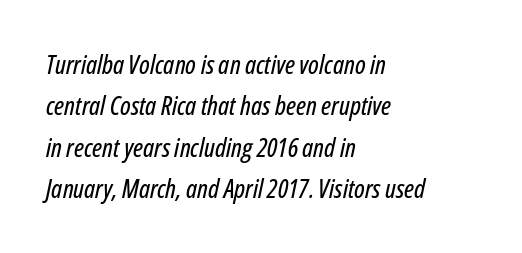
Rows of type keep a routine distance in the vertical direction. A typesetter would call this zero additional tracking. The rendering applies a slant to the glyphs. Where is the straight margin? On the left. No word sits above an underline.
